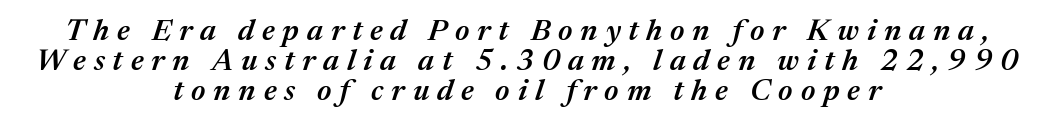
The image shows 30 px semibold type, italic (leaning right); set centered, tight line spacing (1.0x), unusually wide letter spacing (+0.26 em), not underlined; medium stroke contrast and a medium x-height.
